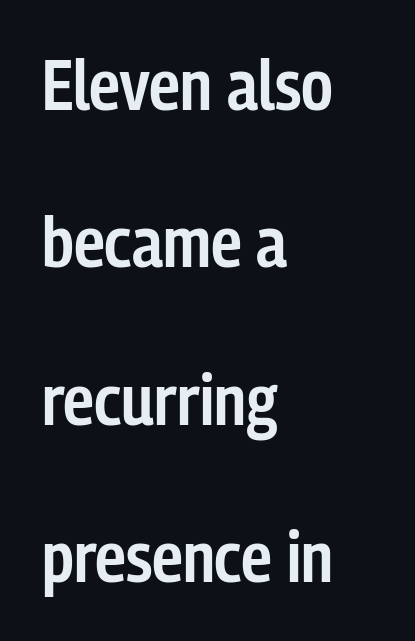
Designer's note — italics off, roman on. The letters advance in unequal steps, a hallmark of proportional type. The rendering uses a semibold face; strokes are thickened but not to full bold. The paragraph shown leans on its left margin.
